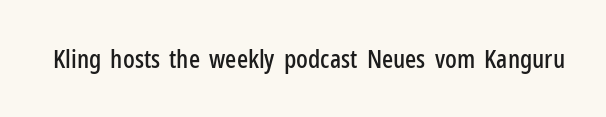
The image shows 26 px text type, upright; set normal letter spacing, not underlined.
